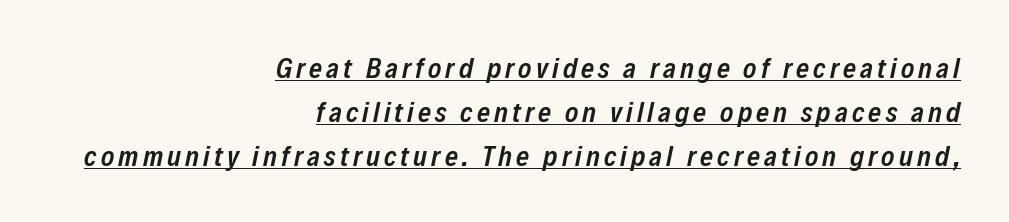
Looks like regular typesetting: each glyph gets only the width it needs. As a designer I'd log this as weight 600, semibold. The string is rendered with underlining switched on. Rows of type keep a routine distance in the vertical direction. Visually the block forms a straight wall on the right and a jagged coastline on the left.
